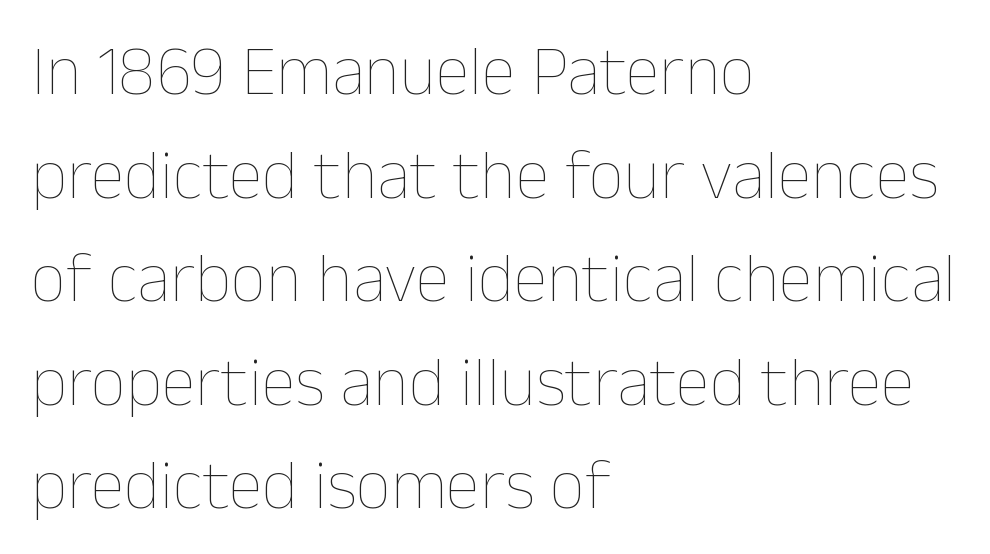
{"italic": "no", "bold": "no", "weight": "thin", "width": "normal", "stroke_contrast": "low", "x_height": "medium", "monospaced": "no", "underline": "no", "align": "left", "line_spacing": "normal", "line_spacing_ratio": 1.48, "letter_spacing": "normal", "letter_spacing_em": 0.0, "glyph_px": 70}
